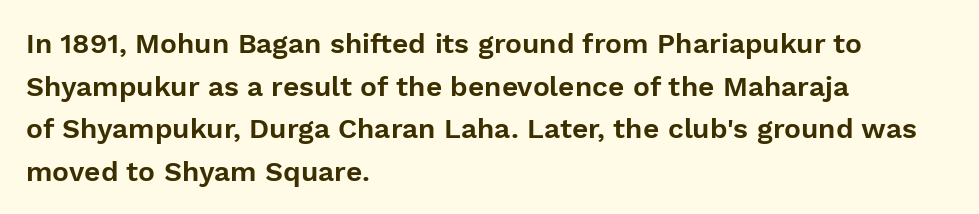
Think of a printed novel: that variable character pitch is what you see here. A typesetter would label this face a sans. The paragraph has a hard left edge and a soft right edge. The font's upright variant was chosen for this text. Inter-character spacing is left at the font's built-in metrics.
